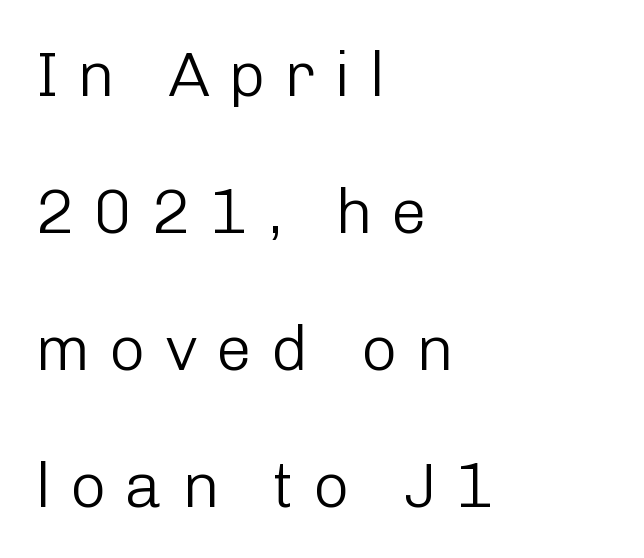
Q: Is the text bold? A: No.
Q: Is the text italic (slanted)? A: No, it is upright.
Q: Is the typeface a serif or a sans-serif typeface? A: Sans-serif.
Q: Is the text underlined? A: No.
Q: How is the paragraph aligned? A: Left-aligned.
Q: Is the spacing between letters normal or unusually wide? A: Unusually wide.
Q: Is the spacing between lines tight, normal or loose? A: Loose.
Q: Width (condensed, normal, or wide)? A: Normal.
Q: Stroke contrast? A: Low.
Q: x-height? A: Medium.
Q: Monospaced? A: No.
